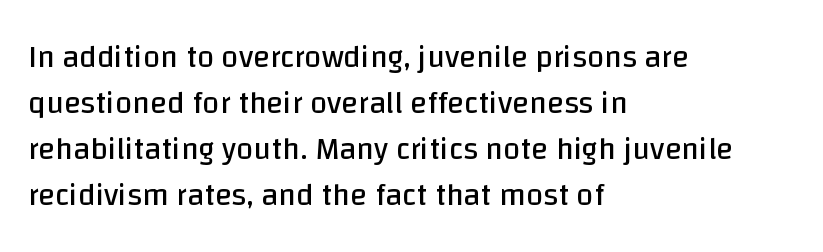
Q: Is the text bold? A: No.
Q: Is the text italic (slanted)? A: No, it is upright.
Q: Is the typeface a serif or a sans-serif typeface? A: Sans-serif.
Q: Is the text underlined? A: No.
Q: How is the paragraph aligned? A: Left-aligned.
Q: Is the spacing between letters normal or unusually wide? A: Normal.
Q: Is the spacing between lines tight, normal or loose? A: Normal.
Q: Width (condensed, normal, or wide)? A: Normal.
Q: Stroke contrast? A: Low.
Q: x-height? A: Large.
Q: Monospaced? A: No.
